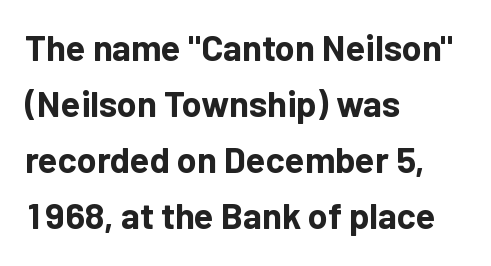
Visually the block forms a straight wall on the left and a jagged coastline on the right. The vertical gap from one line to the next is medium. What stands out about the letter spacing? Nothing — it is the standard amount. Serifs: no, the terminals of the letterforms are clean.
